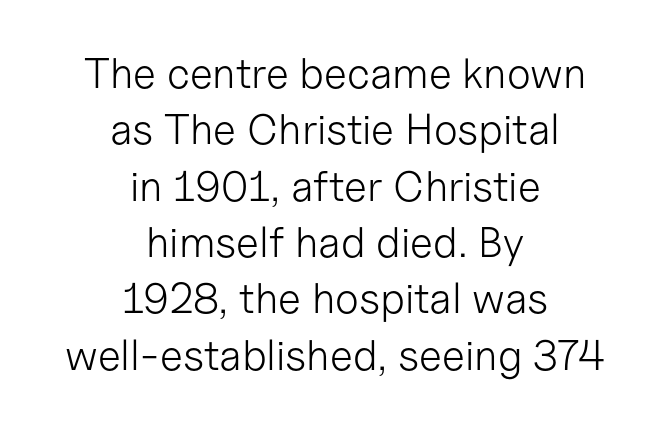
{"serif": "no", "italic": "no", "bold": "no", "weight": "light", "width": "normal", "stroke_contrast": "low", "x_height": "medium", "monospaced": "no", "underline": "no", "align": "center", "line_spacing": "normal", "line_spacing_ratio": 1.31, "letter_spacing": "normal", "letter_spacing_em": 0.0, "glyph_px": 43}
